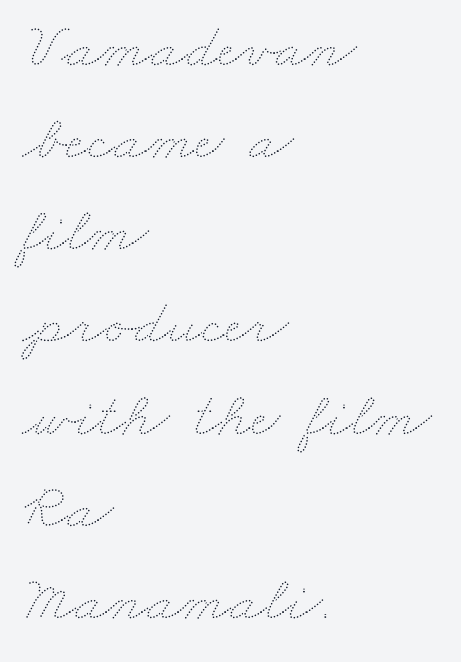
{"bold": "no", "weight": "thin", "width": "wide", "stroke_contrast": "medium", "x_height": "small", "monospaced": "no", "underline": "no", "align": "left", "line_spacing": "normal", "line_spacing_ratio": 1.44, "letter_spacing": "normal", "letter_spacing_em": 0.0, "glyph_px": 64}
